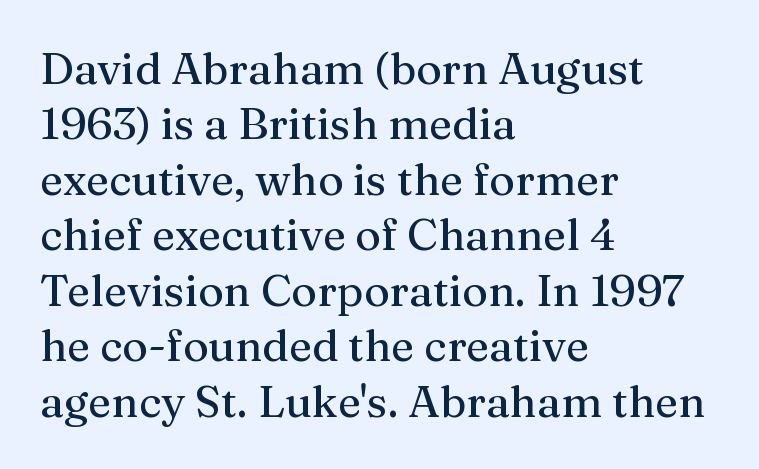
{"serif": "yes", "italic": "no", "width": "normal", "stroke_contrast": "medium", "x_height": "medium", "monospaced": "no", "underline": "no", "align": "left", "line_spacing": "normal", "line_spacing_ratio": 1.26, "letter_spacing": "normal", "letter_spacing_em": 0.0, "glyph_px": 44}
